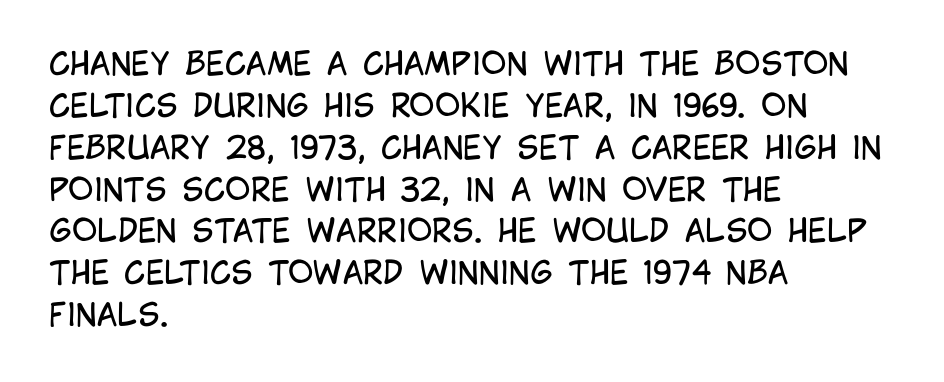
The image shows 31 px regular-weight, condensed sans-serif type, upright; set left-aligned, normal line spacing (1.35x), normal letter spacing, not underlined; low stroke contrast and a large x-height.
